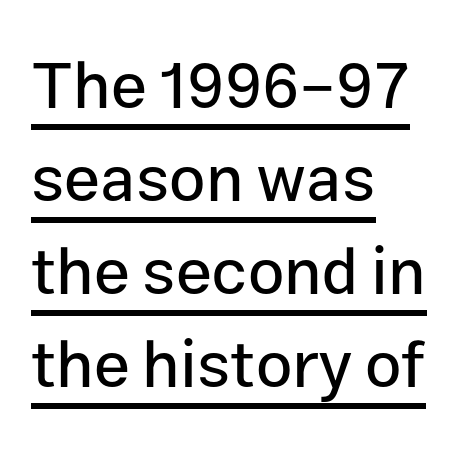
The image shows 65 px sans-serif type, upright; set left-aligned, normal line spacing (1.43x), normal letter spacing, underlined; low stroke contrast and a medium x-height.
